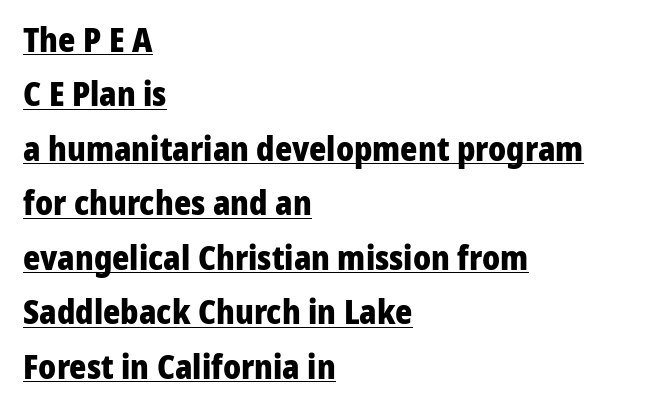
Q: Is the text bold? A: Yes.
Q: Is the text italic (slanted)? A: No, it is upright.
Q: Is the typeface a serif or a sans-serif typeface? A: Sans-serif.
Q: Is the text underlined? A: Yes.
Q: How is the paragraph aligned? A: Left-aligned.
Q: Is the spacing between letters normal or unusually wide? A: Normal.
Q: Is the spacing between lines tight, normal or loose? A: Normal.
Q: Width (condensed, normal, or wide)? A: Normal.
Q: Stroke contrast? A: Low.
Q: x-height? A: Medium.
Q: Monospaced? A: No.
